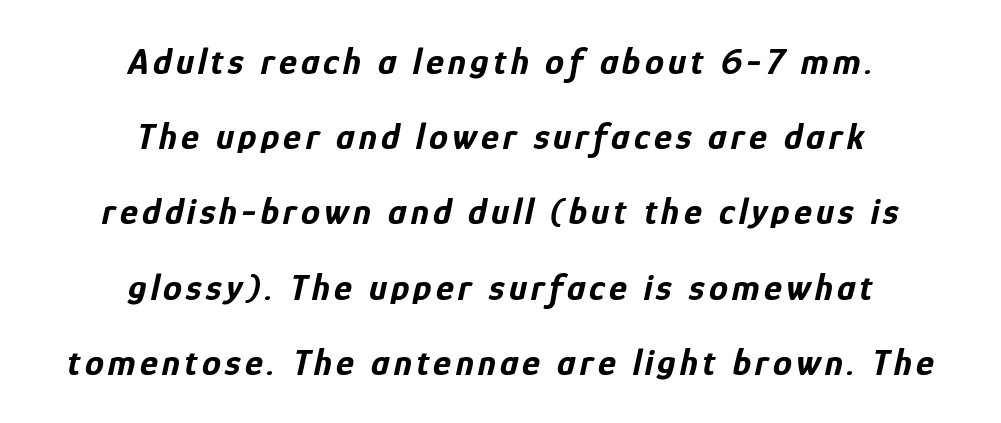
Q: Is the text bold? A: Yes.
Q: Is the text italic (slanted)? A: Yes, it leans right by about 12 degrees.
Q: Is the text underlined? A: No.
Q: How is the paragraph aligned? A: Centered.
Q: Is the spacing between lines tight, normal or loose? A: Loose.
Q: Width (condensed, normal, or wide)? A: Condensed.
Q: Stroke contrast? A: Low.
Q: x-height? A: Medium.
Q: Monospaced? A: No.
